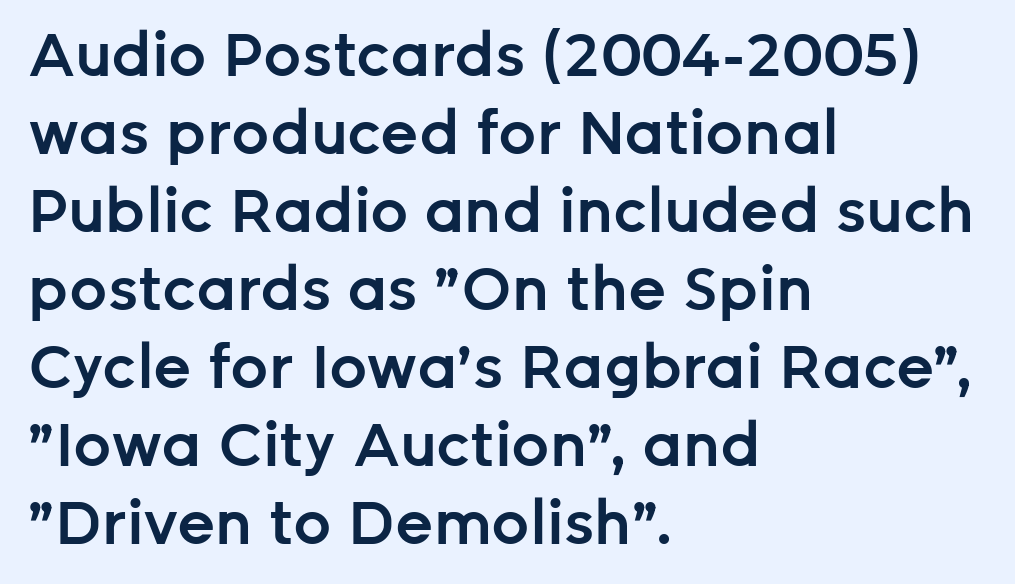
A bit beefed up — I'd call it semibold rather than bold. Do the letters lean? They stand straight. Type style note: lacks serifs. The designer left line spacing at the default. The zone under the glyphs is completely vacant.
